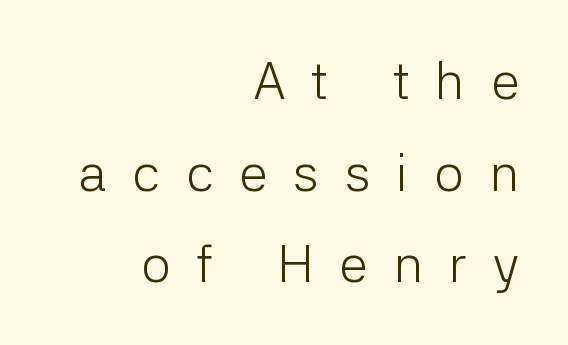
Q: Is the text bold? A: No.
Q: Is the text italic (slanted)? A: No, it is upright.
Q: Is the typeface a serif or a sans-serif typeface? A: Sans-serif.
Q: Is the text underlined? A: No.
Q: How is the paragraph aligned? A: Right-aligned.
Q: Is the spacing between letters normal or unusually wide? A: Unusually wide.
Q: Width (condensed, normal, or wide)? A: Normal.
Q: Stroke contrast? A: Low.
Q: x-height? A: Medium.
Q: Monospaced? A: No.
